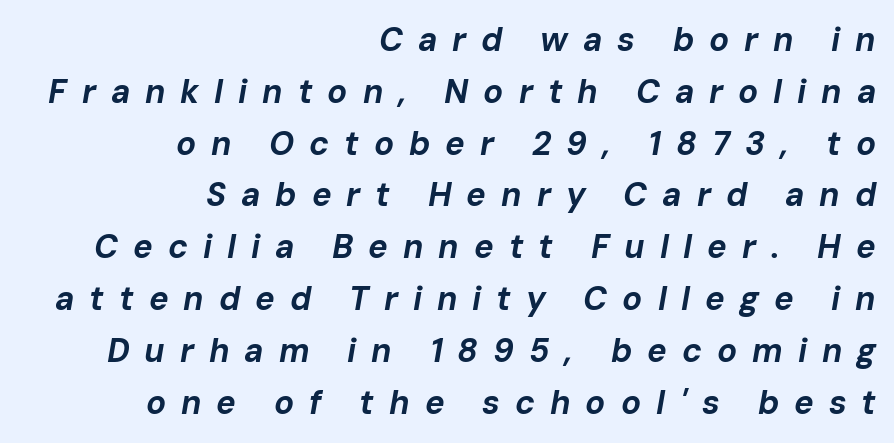
Q: Is the text bold? A: Yes.
Q: Is the text italic (slanted)? A: Yes, it leans right by about 10 degrees.
Q: Is the text underlined? A: No.
Q: How is the paragraph aligned? A: Right-aligned.
Q: Is the spacing between letters normal or unusually wide? A: Unusually wide.
Q: Is the spacing between lines tight, normal or loose? A: Normal.
Q: Width (condensed, normal, or wide)? A: Normal.
Q: Stroke contrast? A: Low.
Q: x-height? A: Medium.
Q: Monospaced? A: No.
